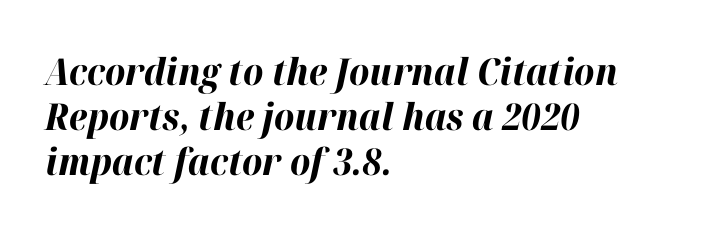
{"italic": "yes", "lean": "right", "slant_degrees": 12, "bold": "yes", "weight": "bold", "width": "normal", "stroke_contrast": "high", "x_height": "medium", "monospaced": "no", "underline": "no", "align": "left", "line_spacing_ratio": 1.21, "letter_spacing": "normal", "letter_spacing_em": 0.0, "glyph_px": 37}
